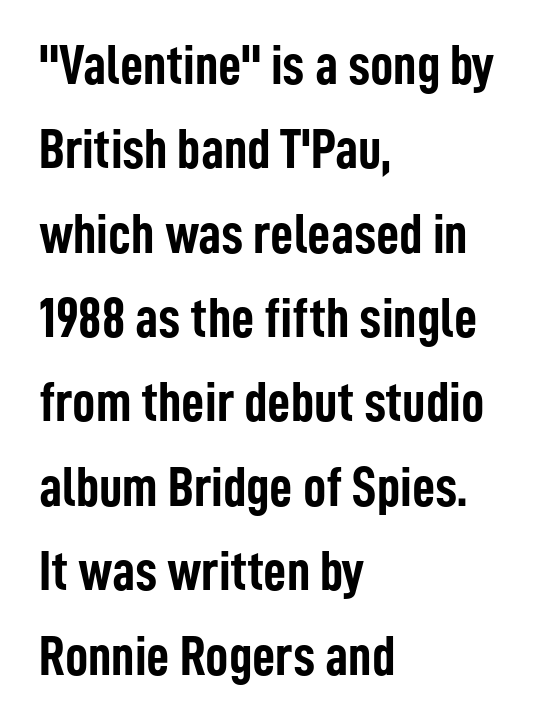
Q: Is the text bold? A: Yes.
Q: Is the text italic (slanted)? A: No, it is upright.
Q: Is the typeface a serif or a sans-serif typeface? A: Sans-serif.
Q: Is the text underlined? A: No.
Q: How is the paragraph aligned? A: Left-aligned.
Q: Is the spacing between letters normal or unusually wide? A: Normal.
Q: Is the spacing between lines tight, normal or loose? A: Normal.
Q: Width (condensed, normal, or wide)? A: Condensed.
Q: Stroke contrast? A: Low.
Q: x-height? A: Medium.
Q: Monospaced? A: No.
